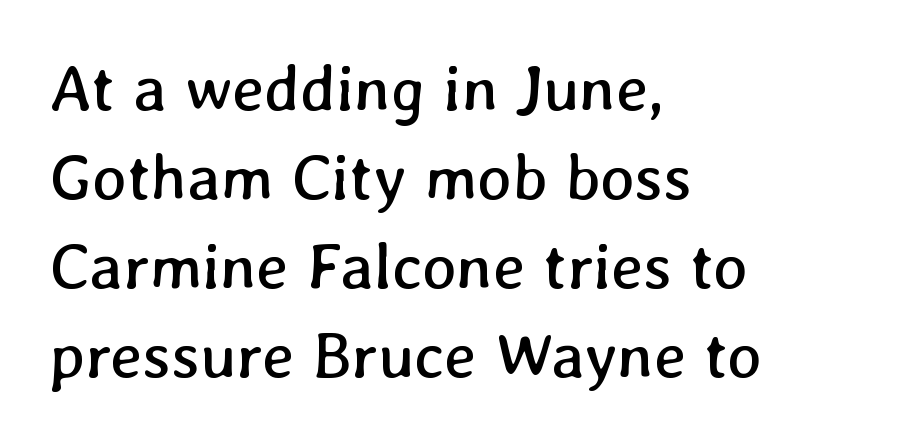
The image shows 65 px regular-weight type; set left-aligned, normal line spacing (1.37x), normal letter spacing, not underlined; low stroke contrast and a medium x-height.
